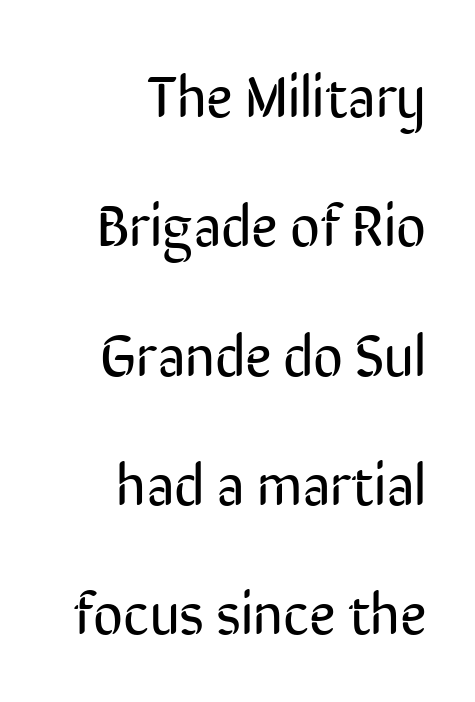
The image shows 58 px regular-weight, condensed sans-serif type, upright; set right-aligned, loose line spacing (2.23x), normal letter spacing, not underlined; low stroke contrast and a medium x-height.
